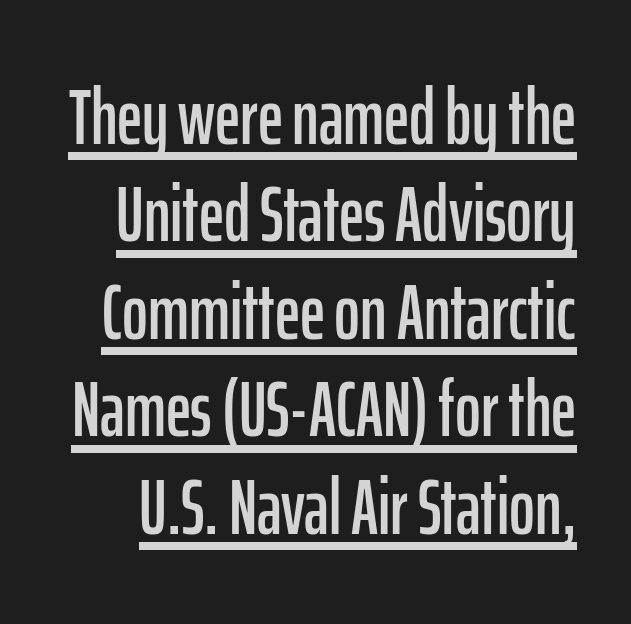
The lines sit at an ordinary, default distance from one another. This sample uses a sans-serif face. The face used here is proportionally spaced, like ordinary book or web type. Does the lettering tilt? It doesn't — this is upright. Letter spacing: default. Each line of the rendering has a horizontal stroke beneath the glyphs.
